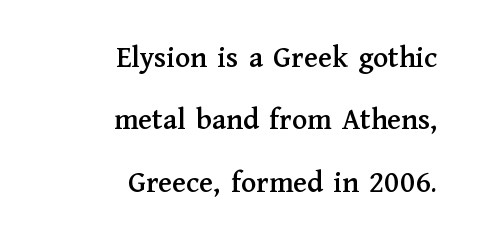
The image shows 31 px serif type, upright; set right-aligned, loose line spacing (2.01x), normal letter spacing, not underlined; medium stroke contrast and a medium x-height.
